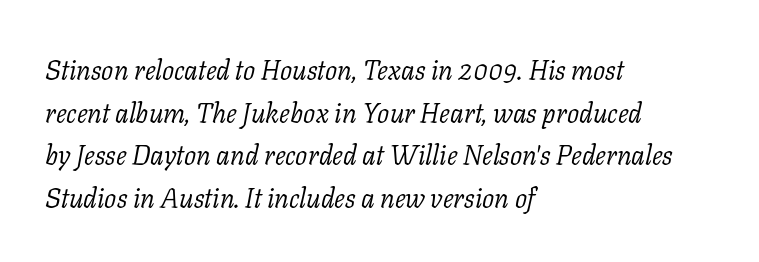
{"italic": "yes", "lean": "right", "slant_degrees": 11, "bold": "no", "underline": "no", "align": "left", "line_spacing": "normal", "line_spacing_ratio": 1.58, "letter_spacing": "normal", "letter_spacing_em": 0.0, "glyph_px": 27}
